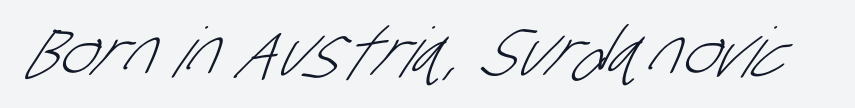
Vertical stems look standard width or narrower in stroke. Varying glyph widths throughout — classic text-font behaviour. The area under the type is left untouched. Regarding serifs, this sample does without them.
